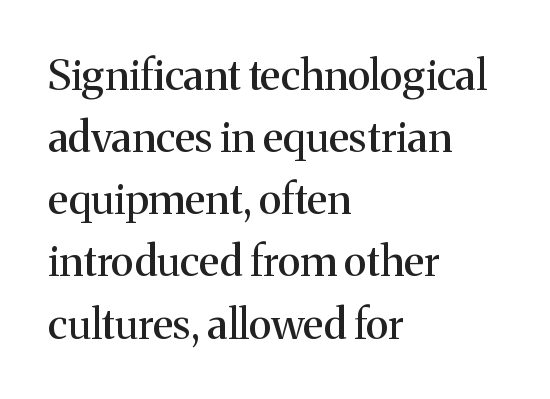
Words appear dense and cohesive because spacing is normal. The passage shown is typeset with a serif family. Check under the words: just untouched page. Italic: no, the glyphs are upright roman. Notice how the passage keeps a crisp vertical edge on the left only. The space between consecutive lines is moderate.
